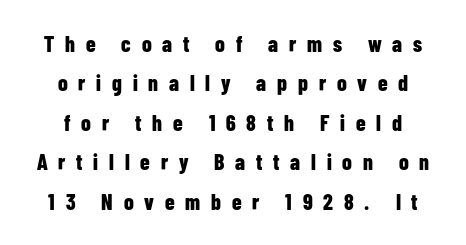
The image shows 22 px bold type, upright; set line spacing 1.79x, unusually wide letter spacing (+0.49 em), not underlined.
